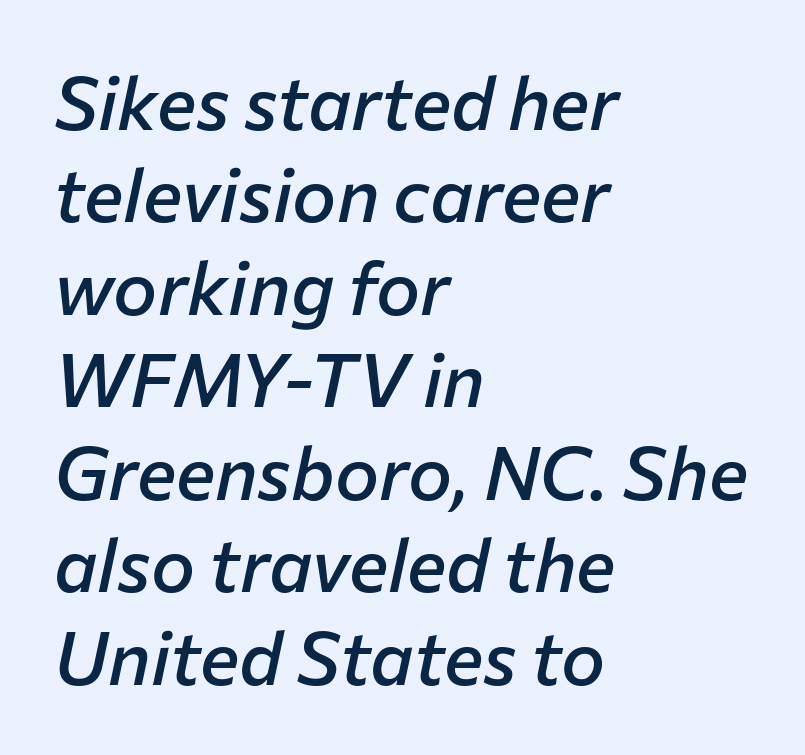
{"italic": "yes", "lean": "right", "slant_degrees": 12, "bold": "semi", "weight": "semibold", "width": "normal", "stroke_contrast": "low", "x_height": "medium", "monospaced": "no", "underline": "no", "align": "left", "line_spacing": "normal", "line_spacing_ratio": 1.25, "letter_spacing": "normal", "letter_spacing_em": 0.0, "glyph_px": 74}
